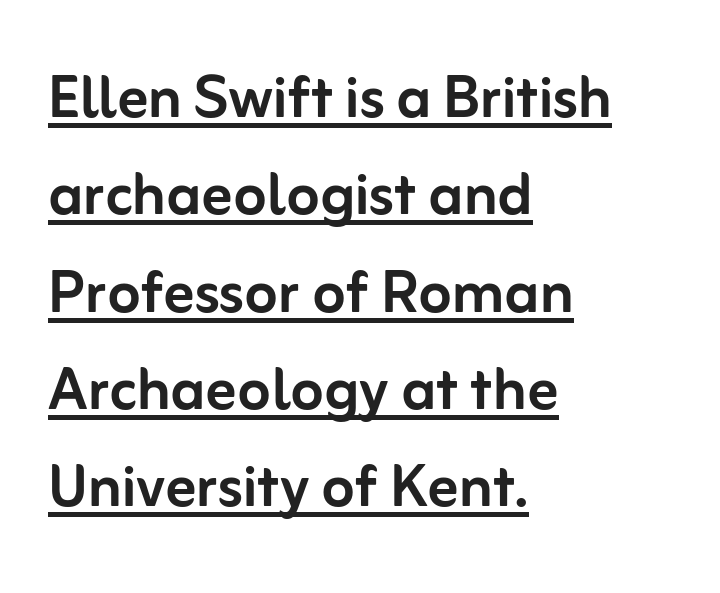
Q: Is the text italic (slanted)? A: No, it is upright.
Q: Is the typeface a serif or a sans-serif typeface? A: Sans-serif.
Q: Is the text underlined? A: Yes.
Q: How is the paragraph aligned? A: Left-aligned.
Q: Is the spacing between letters normal or unusually wide? A: Normal.
Q: Is the spacing between lines tight, normal or loose? A: Normal.
Q: Width (condensed, normal, or wide)? A: Normal.
Q: Stroke contrast? A: Low.
Q: x-height? A: Medium.
Q: Monospaced? A: No.
